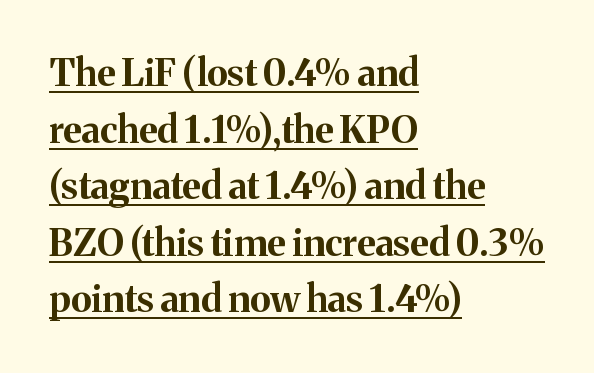
Old-style or modern, the face here clearly has serifs. Rendered with straight, roman letterforms. Compared with an ordinary text face, these strokes are far heavier — a full bold. Horizontally, the lines are justified to the leading edge only.
